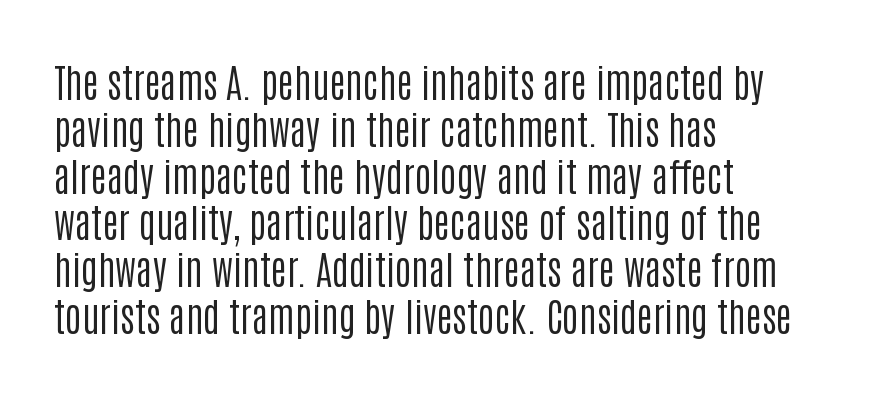
Q: Is the text bold? A: No.
Q: Is the text italic (slanted)? A: No, it is upright.
Q: Is the typeface a serif or a sans-serif typeface? A: Sans-serif.
Q: Is the text underlined? A: No.
Q: How is the paragraph aligned? A: Left-aligned.
Q: Is the spacing between letters normal or unusually wide? A: Normal.
Q: Width (condensed, normal, or wide)? A: Condensed.
Q: Stroke contrast? A: Low.
Q: x-height? A: Large.
Q: Monospaced? A: No.
